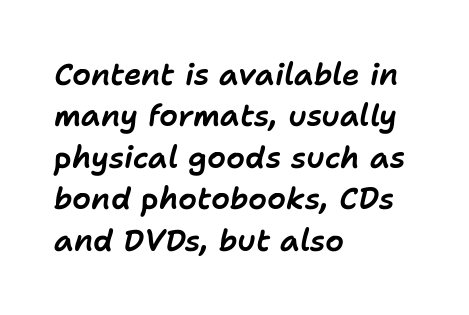
{"italic": "yes", "lean": "right", "slant_degrees": 11, "width": "normal", "stroke_contrast": "low", "x_height": "medium", "monospaced": "no", "underline": "no", "align": "left", "line_spacing": "normal", "line_spacing_ratio": 1.38, "letter_spacing": "normal", "letter_spacing_em": 0.0, "glyph_px": 30}
